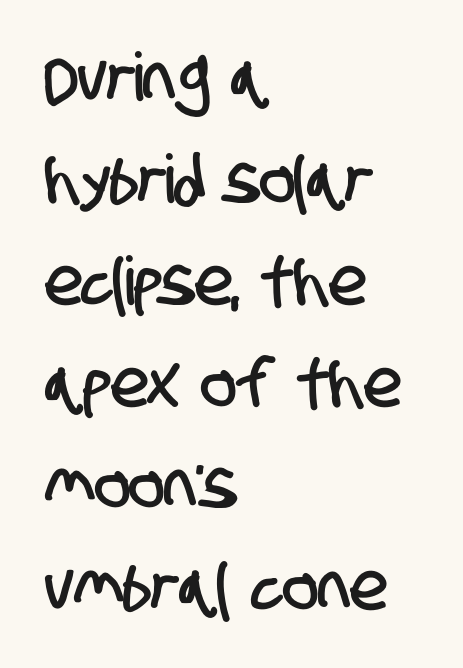
{"serif": "no", "width": "condensed", "stroke_contrast": "low", "x_height": "large", "monospaced": "no", "underline": "no", "align": "left", "line_spacing": "normal", "line_spacing_ratio": 1.52, "letter_spacing": "normal", "letter_spacing_em": 0.0, "glyph_px": 67}
